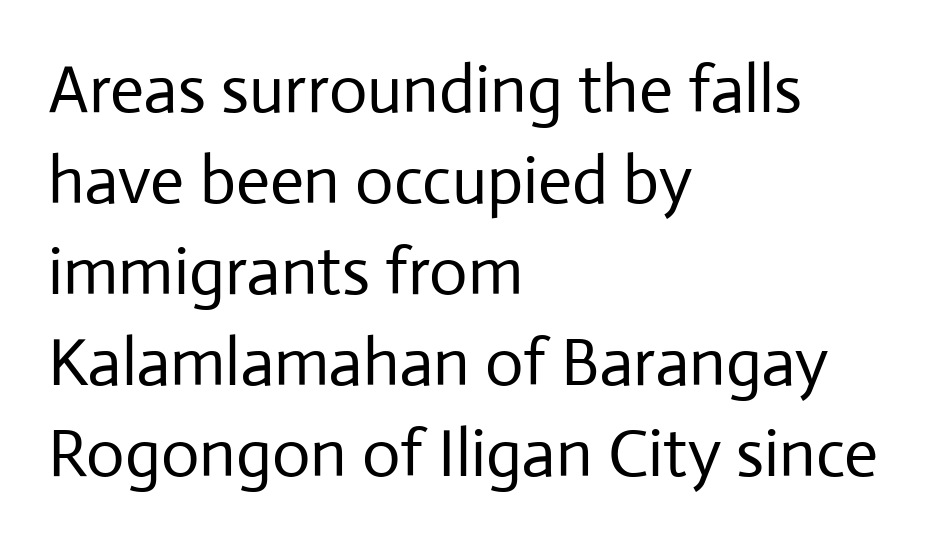
Q: Is the text bold? A: No.
Q: Is the text italic (slanted)? A: No, it is upright.
Q: Is the typeface a serif or a sans-serif typeface? A: Sans-serif.
Q: Is the text underlined? A: No.
Q: How is the paragraph aligned? A: Left-aligned.
Q: Is the spacing between letters normal or unusually wide? A: Normal.
Q: Is the spacing between lines tight, normal or loose? A: Normal.
Q: Width (condensed, normal, or wide)? A: Normal.
Q: Stroke contrast? A: Low.
Q: x-height? A: Medium.
Q: Monospaced? A: No.
